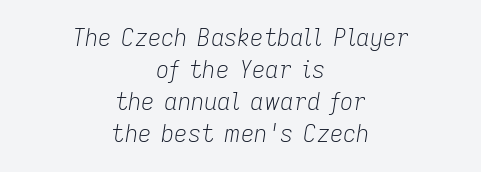
Q: Is the text bold? A: No.
Q: Is the text italic (slanted)? A: Yes, it leans right by about 9 degrees.
Q: Is the text underlined? A: No.
Q: How is the paragraph aligned? A: Centered.
Q: Is the spacing between letters normal or unusually wide? A: Normal.
Q: Is the spacing between lines tight, normal or loose? A: Normal.
